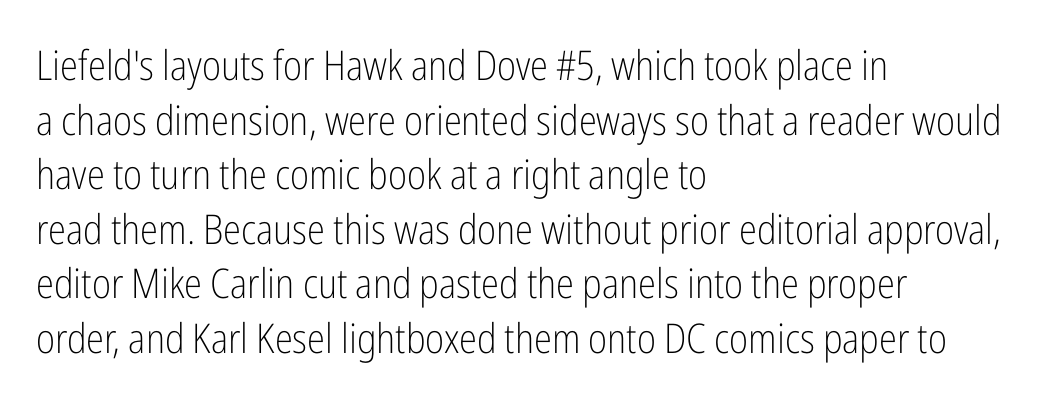
{"serif": "no", "italic": "no", "bold": "no", "weight": "light", "width": "condensed", "stroke_contrast": "low", "x_height": "medium", "monospaced": "no", "underline": "no", "align": "left", "line_spacing": "normal", "line_spacing_ratio": 1.33, "letter_spacing": "normal", "letter_spacing_em": 0.0, "glyph_px": 41}
